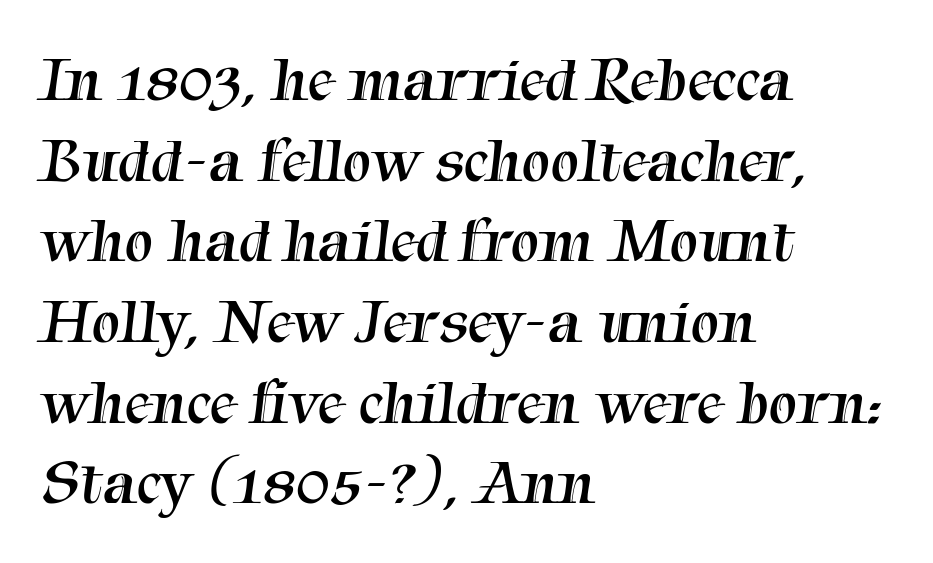
The image shows 64 px regular-weight serif type; set left-aligned, normal line spacing (1.26x), normal letter spacing, not underlined; medium stroke contrast and a medium x-height.
